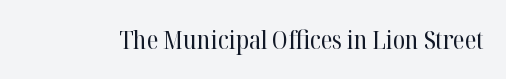
{"italic": "no", "bold": "no", "underline": "no", "letter_spacing": "normal", "letter_spacing_em": 0.0, "glyph_px": 25}
